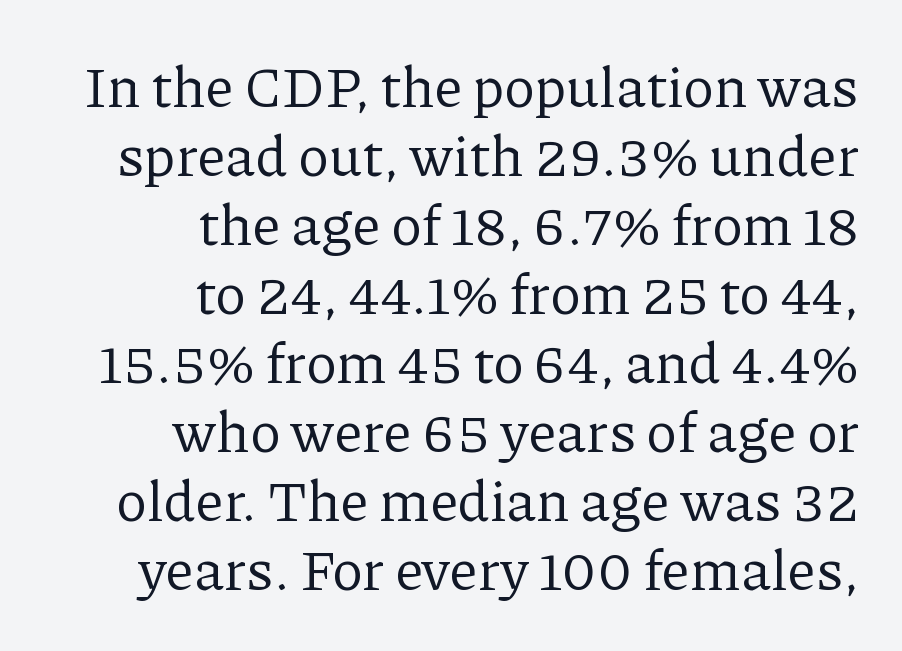
{"serif": "yes", "italic": "no", "bold": "no", "weight": "regular", "width": "normal", "stroke_contrast": "low", "x_height": "medium", "monospaced": "no", "underline": "no", "align": "right", "line_spacing_ratio": 1.21, "letter_spacing": "normal", "letter_spacing_em": 0.0, "glyph_px": 57}
